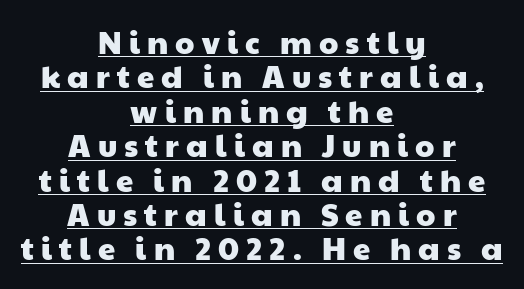
Q: Is the typeface a serif or a sans-serif typeface? A: Sans-serif.
Q: Is the text underlined? A: Yes.
Q: How is the paragraph aligned? A: Centered.
Q: Is the spacing between letters normal or unusually wide? A: Unusually wide.
Q: Is the spacing between lines tight, normal or loose? A: Tight.
Q: Width (condensed, normal, or wide)? A: Wide.
Q: Stroke contrast? A: Low.
Q: x-height? A: Medium.
Q: Monospaced? A: No.
